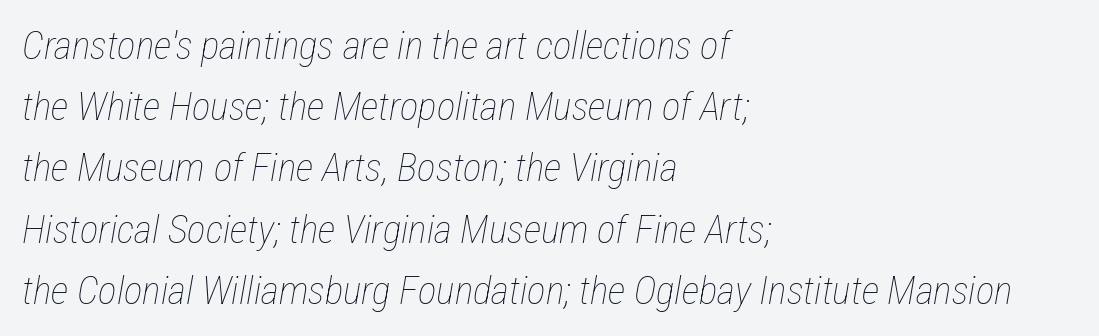
Does the copy run flush right? No — it runs flush left. Letters rest on an invisible, unmarked baseline. A typesetter would call this proportional, since set widths differ per character. Is this a heavy cut? Hardly; it is regular or lighter. The letters sit at their default tracking, neither squeezed nor spread.
